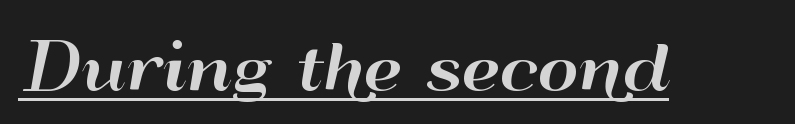
Q: Is the text italic (slanted)? A: Yes.
Q: Is the typeface a serif or a sans-serif typeface? A: Sans-serif.
Q: Is the text underlined? A: Yes.
Q: Is the spacing between letters normal or unusually wide? A: Normal.
Q: Width (condensed, normal, or wide)? A: Wide.
Q: Stroke contrast? A: High.
Q: x-height? A: Small.
Q: Monospaced? A: No.
